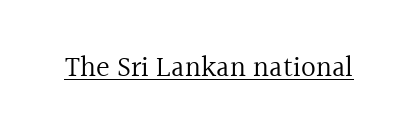
Notice how the stems are strictly vertical — no italics here. Has an underline been added? It has. This sample uses a serif face. The font is comparable to plain body text, perhaps lighter.
